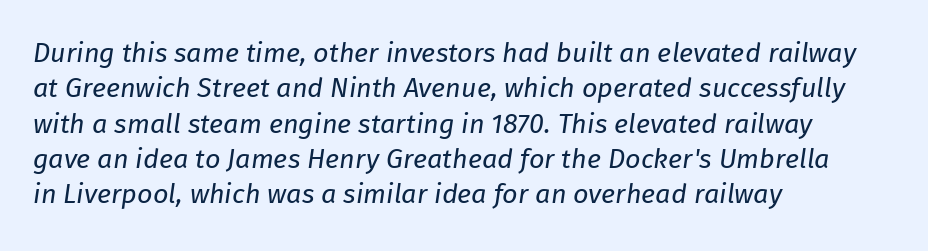
Q: Is the text bold? A: No.
Q: Is the text italic (slanted)? A: Yes, it leans right by about 8 degrees.
Q: Is the text underlined? A: No.
Q: How is the paragraph aligned? A: Left-aligned.
Q: Is the spacing between letters normal or unusually wide? A: Normal.
Q: Is the spacing between lines tight, normal or loose? A: Normal.
